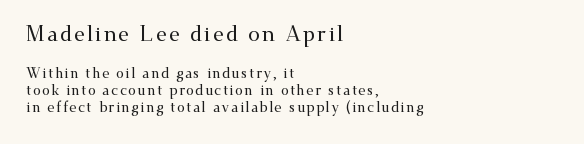
{"italic": "no", "underline": "no", "align": "left", "line_spacing_ratio": 1.21, "larger_block": "first", "size_ratio": 1.5, "glyph_px": 21}
